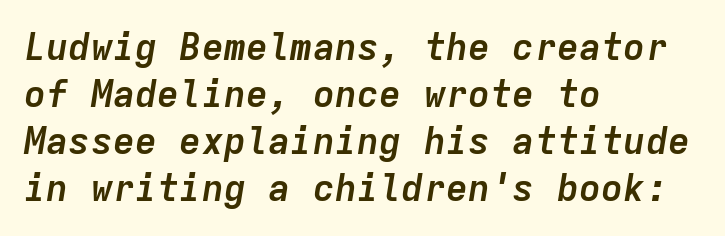
The letters are slanted; this is an italic face. In terms of leading, this rendering sits right in the middle. Left-aligned paragraph, ragged on the right. Look at the tracking — it's just the regular setting, nothing added. Every letter is thick-stroked: bold, no question. Has an underline been added? It has not.
